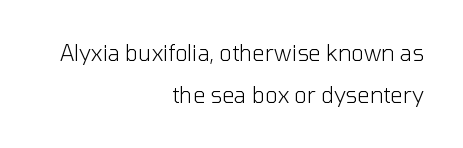
Q: Is the text bold? A: No.
Q: Is the text italic (slanted)? A: No, it is upright.
Q: Is the text underlined? A: No.
Q: How is the paragraph aligned? A: Right-aligned.
Q: Is the spacing between letters normal or unusually wide? A: Normal.
Q: Is the spacing between lines tight, normal or loose? A: Loose.
